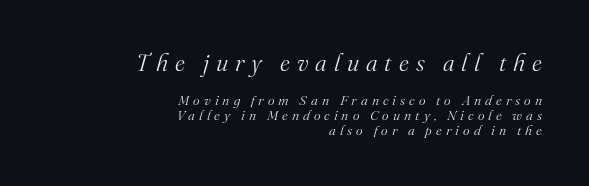
Q: Is the text bold? A: No.
Q: Is the text italic (slanted)? A: Yes, it leans right by about 16 degrees.
Q: Is the text underlined? A: No.
Q: How is the paragraph aligned? A: Right-aligned.
Q: Is the spacing between letters normal or unusually wide? A: Unusually wide.
Q: Is the spacing between lines tight, normal or loose? A: Tight.
Q: Which block of text is set in a larger size, the first (top) or the second (bottom)? A: The first (top) one.
